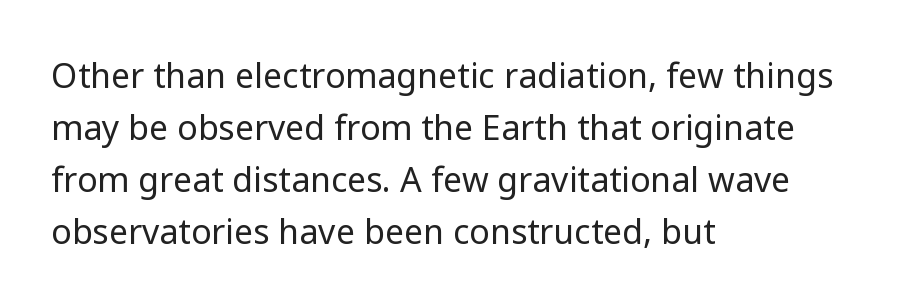
Q: Is the text bold? A: No.
Q: Is the text italic (slanted)? A: No, it is upright.
Q: Is the typeface a serif or a sans-serif typeface? A: Sans-serif.
Q: Is the text underlined? A: No.
Q: How is the paragraph aligned? A: Left-aligned.
Q: Is the spacing between letters normal or unusually wide? A: Normal.
Q: Is the spacing between lines tight, normal or loose? A: Normal.
Q: Width (condensed, normal, or wide)? A: Normal.
Q: Stroke contrast? A: Low.
Q: x-height? A: Medium.
Q: Monospaced? A: No.
